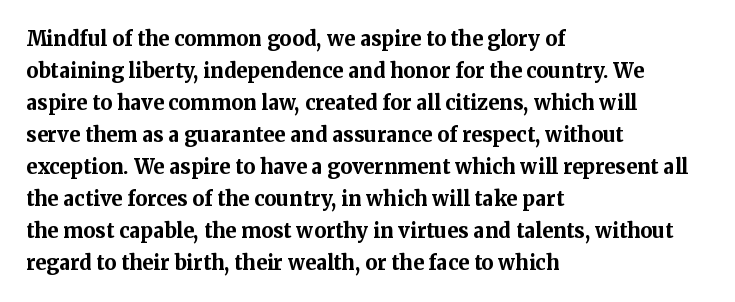
{"italic": "no", "bold": "yes", "underline": "no", "align": "left", "line_spacing": "normal", "line_spacing_ratio": 1.6, "letter_spacing": "normal", "letter_spacing_em": 0.0, "glyph_px": 20}
